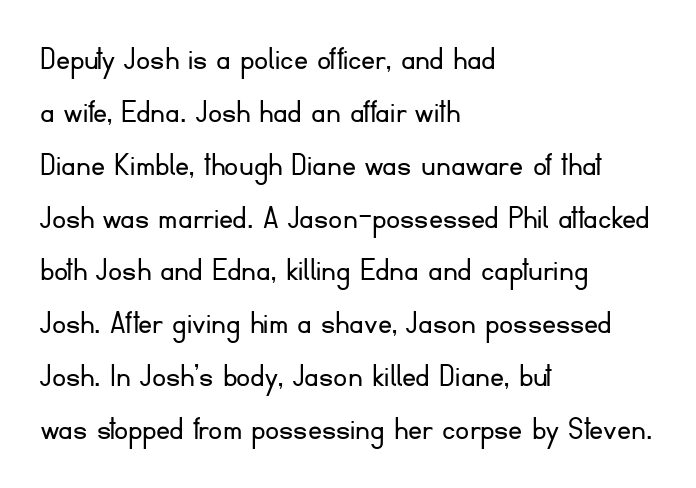
The image shows 35 px light sans-serif type, upright; set left-aligned, normal line spacing (1.51x), normal letter spacing, not underlined; low stroke contrast and a small x-height.
